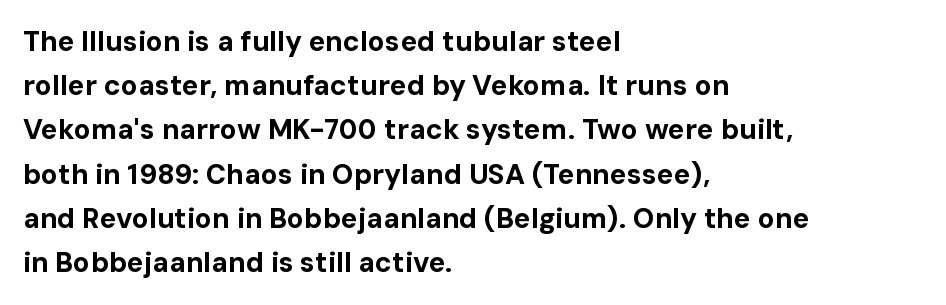
The image shows 28 px bold sans-serif type, upright; set left-aligned, normal line spacing (1.58x), normal letter spacing, not underlined; low stroke contrast and a medium x-height.
